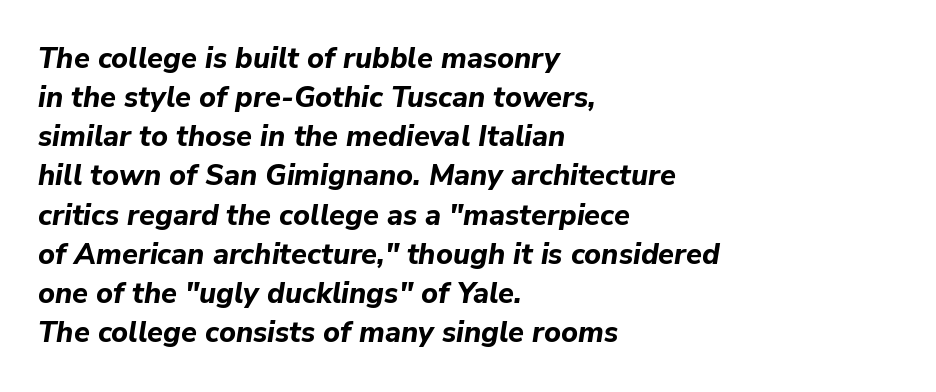
The image shows 29 px bold type, italic (leaning right); set left-aligned, normal line spacing (1.35x), normal letter spacing, not underlined; low stroke contrast and a medium x-height.
